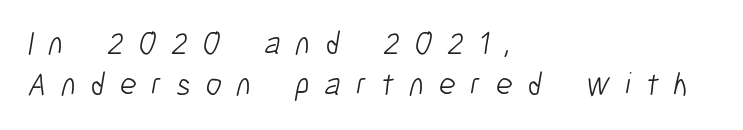
{"serif": "no", "bold": "no", "weight": "light", "width": "condensed", "stroke_contrast": "low", "x_height": "medium", "monospaced": "no", "underline": "no", "align": "left", "line_spacing": "normal", "line_spacing_ratio": 1.25, "letter_spacing": "wide", "letter_spacing_em": 0.45, "glyph_px": 33}
